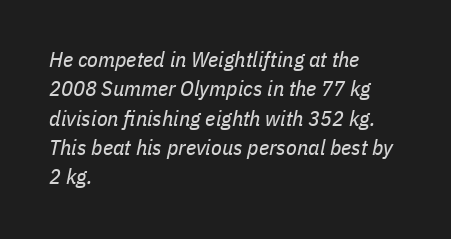
Q: Is the text bold? A: No.
Q: Is the text italic (slanted)? A: Yes, it leans right by about 11 degrees.
Q: Is the text underlined? A: No.
Q: How is the paragraph aligned? A: Left-aligned.
Q: Is the spacing between letters normal or unusually wide? A: Normal.
Q: Is the spacing between lines tight, normal or loose? A: Normal.
